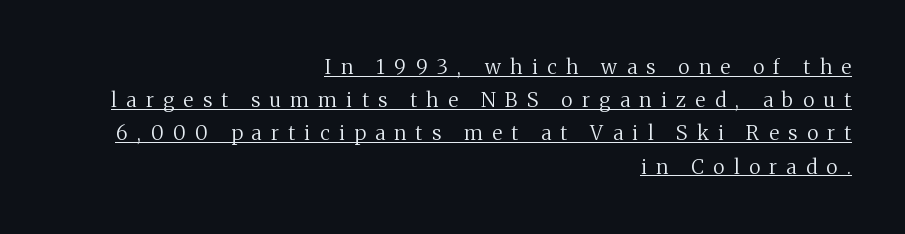
{"italic": "no", "bold": "no", "underline": "yes", "align": "right", "line_spacing": "normal", "line_spacing_ratio": 1.66, "letter_spacing": "wide", "letter_spacing_em": 0.48, "glyph_px": 20}
